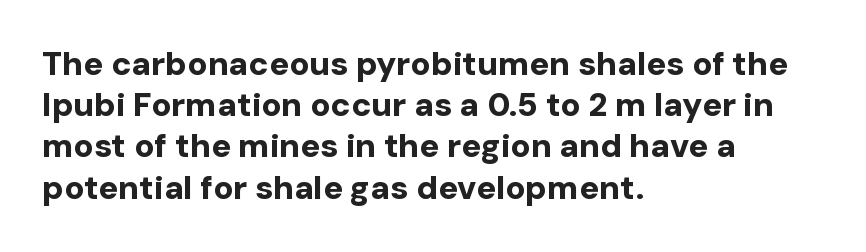
The image shows 33 px bold sans-serif type, upright; set left-aligned, normal line spacing (1.25x), normal letter spacing, not underlined; low stroke contrast and a medium x-height.
